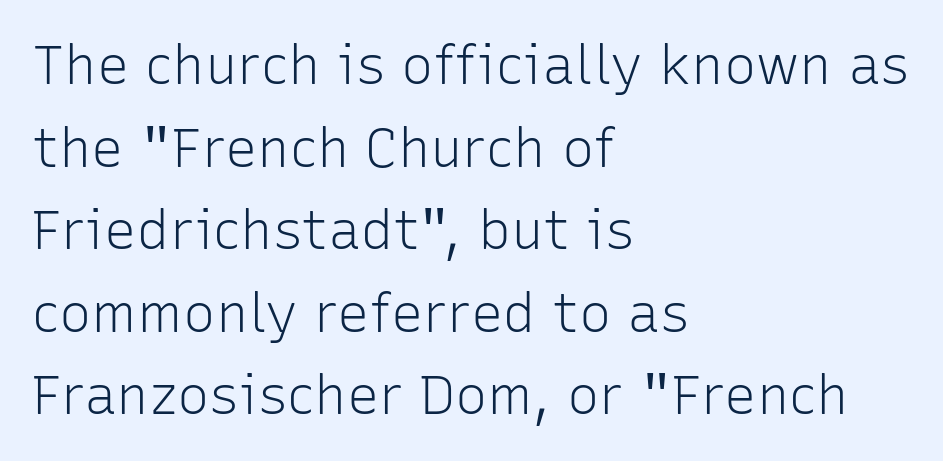
The image shows 54 px light sans-serif type, upright; set left-aligned, normal line spacing (1.53x), normal letter spacing, not underlined; low stroke contrast and a medium x-height.
